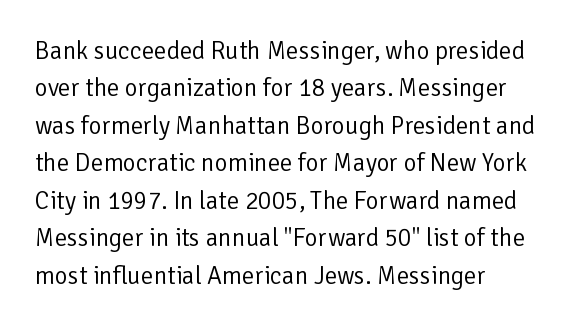
Q: Is the text bold? A: No.
Q: Is the text italic (slanted)? A: No, it is upright.
Q: Is the text underlined? A: No.
Q: How is the paragraph aligned? A: Left-aligned.
Q: Is the spacing between letters normal or unusually wide? A: Normal.
Q: Is the spacing between lines tight, normal or loose? A: Normal.
